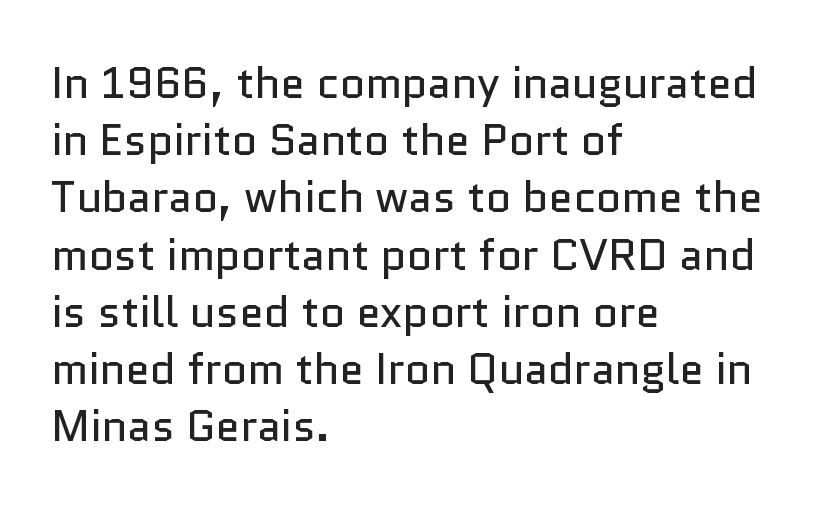
{"serif": "no", "italic": "no", "bold": "no", "weight": "regular", "width": "normal", "stroke_contrast": "low", "x_height": "medium", "monospaced": "no", "underline": "no", "align": "left", "line_spacing": "normal", "line_spacing_ratio": 1.3, "letter_spacing": "normal", "letter_spacing_em": 0.0, "glyph_px": 44}
